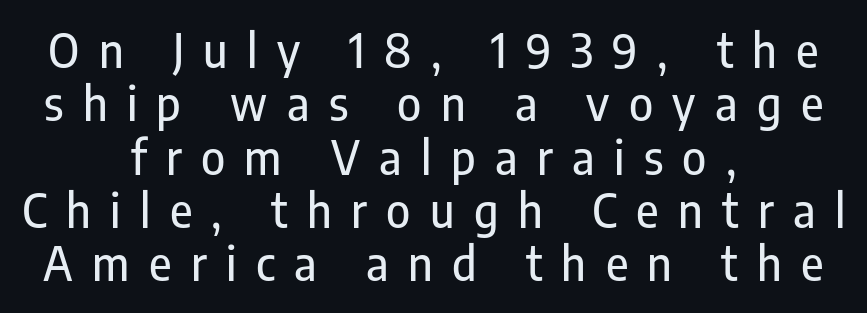
The image shows 46 px condensed sans-serif type, upright; set centered, line spacing 1.16x, unusually wide letter spacing (+0.42 em), not underlined; low stroke contrast and a medium x-height.
